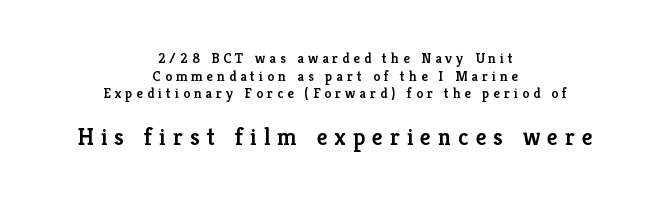
{"italic": "no", "bold": "semi", "underline": "no", "align": "center", "line_spacing": "normal", "line_spacing_ratio": 1.26, "letter_spacing": "wide", "letter_spacing_em": 0.29, "larger_block": "second", "size_ratio": 1.71, "glyph_px": 24}
